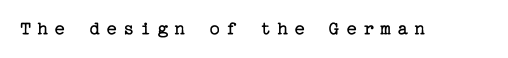
The image shows 20 px text type, upright; set unusually wide letter spacing (+0.31 em), not underlined.
